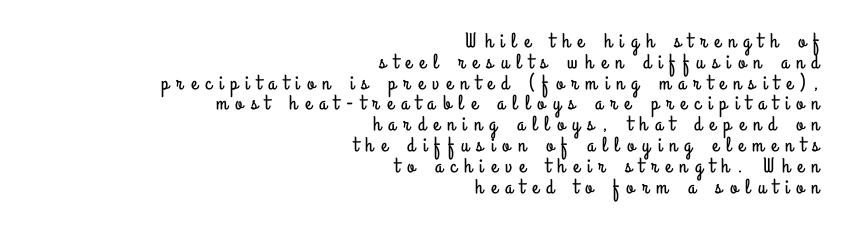
The image shows 21 px text type, upright; set right-aligned, tight line spacing (0.99x), unusually wide letter spacing (+0.37 em), not underlined.
